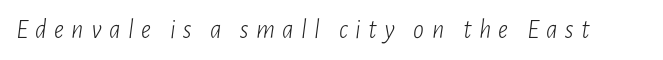
The image shows 27 px text type, italic (leaning right); set unusually wide letter spacing (+0.27 em), not underlined.
